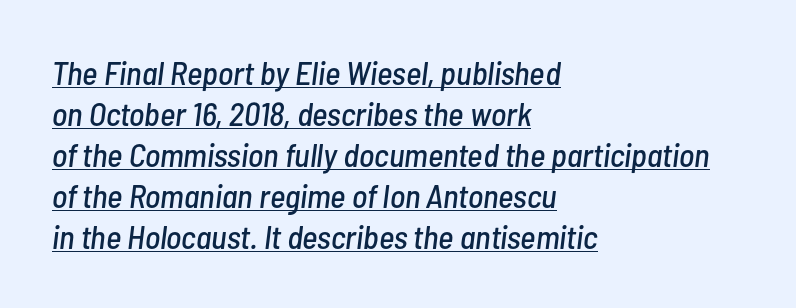
{"italic": "yes", "lean": "right", "slant_degrees": 7, "width": "condensed", "stroke_contrast": "low", "x_height": "medium", "monospaced": "no", "underline": "yes", "align": "left", "line_spacing_ratio": 1.24, "letter_spacing": "normal", "letter_spacing_em": 0.0, "glyph_px": 33}
